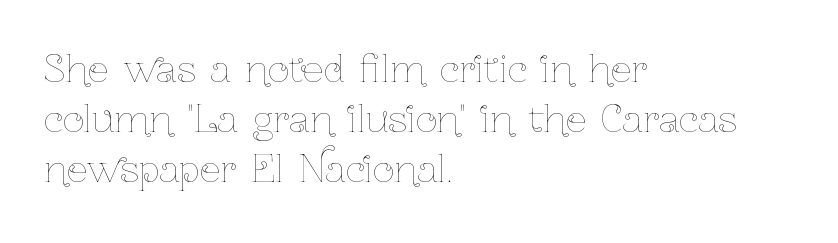
A typesetter would mark this as roman, not italic. The gaps between neighbouring characters are ordinary and unremarkable. This block has exactly the height ordinary leading produces. Stroke thickness stays within the range of a standard reading face or lighter. The letters advance in unequal steps, a hallmark of proportional type.
